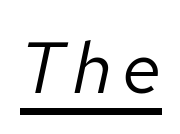
{"italic": "yes", "lean": "right", "slant_degrees": 12, "bold": "no", "weight": "regular", "width": "normal", "stroke_contrast": "low", "x_height": "medium", "monospaced": "no", "underline": "yes", "glyph_px": 72}
